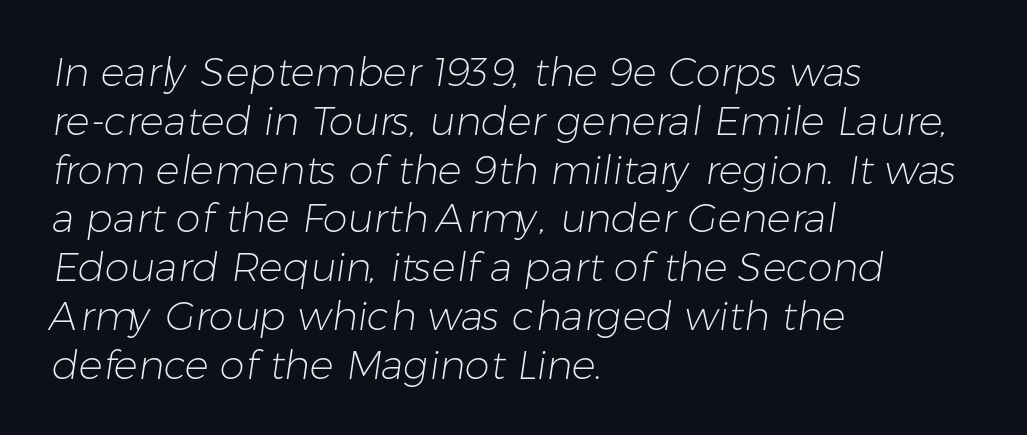
A classic flush-left, rag-right setting is used for this passage. Stroke terminals: plain, sans-serif. The typesetting does not lean heavy: it is not bold. Lines of text with bare space underneath. The tracking reads as untouched default to a designer's eye. Note the varied advance widths — an 'i' is clearly narrower than an 'm'.
